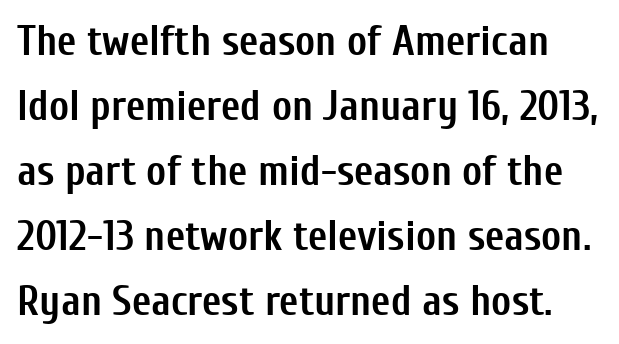
The image shows 42 px semibold, condensed sans-serif type, upright; set normal line spacing (1.55x), normal letter spacing, not underlined; low stroke contrast and a medium x-height.
